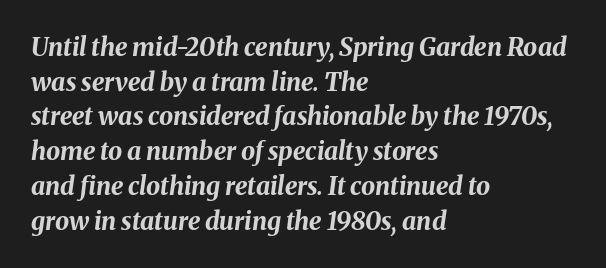
The passage shown is emphatically bold. Does the lettering tilt? It does — this is italic. Regular leading. Decoration check: the copy has no underline. Spacing between characters is what you'd get straight out of the box.
